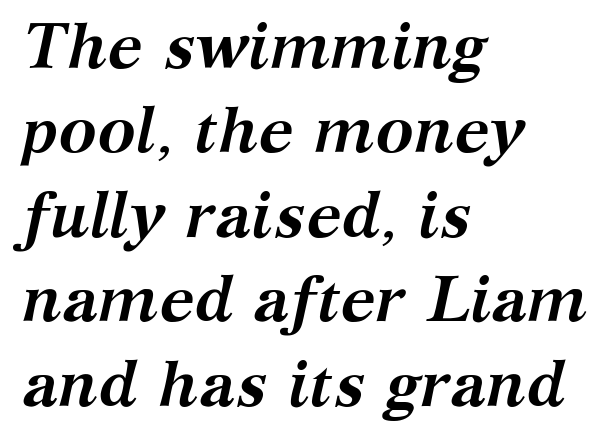
When letters slant like this, we call the style italic. The passage shown has conventional tracking throughout. Proportional: the letters do not fall into vertical columns. This sample keeps an unexceptional amount of space between lines. These lines carry a lot of weight — the face is fully bold.
